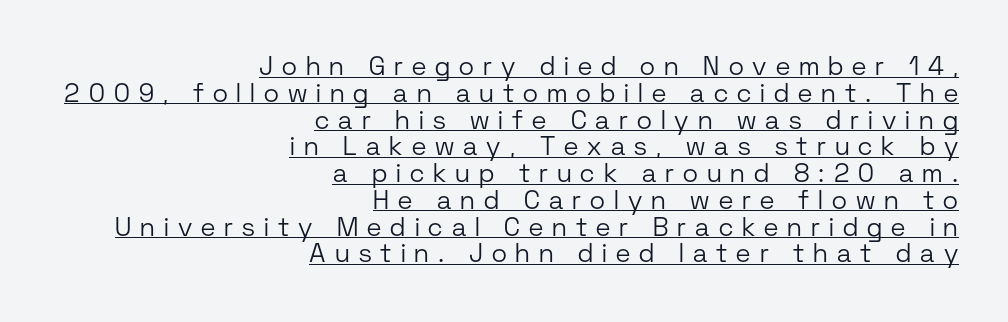
{"italic": "no", "bold": "no", "underline": "yes", "align": "right", "line_spacing": "tight", "line_spacing_ratio": 1.03, "letter_spacing": "wide", "letter_spacing_em": 0.35, "glyph_px": 26}
